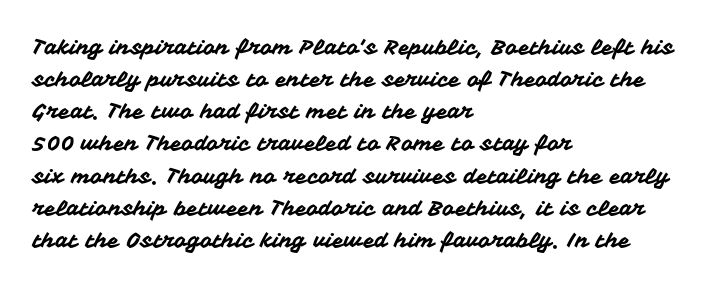
{"underline": "no", "align": "left", "line_spacing": "normal", "line_spacing_ratio": 1.53, "letter_spacing": "normal", "letter_spacing_em": 0.0, "glyph_px": 21}
